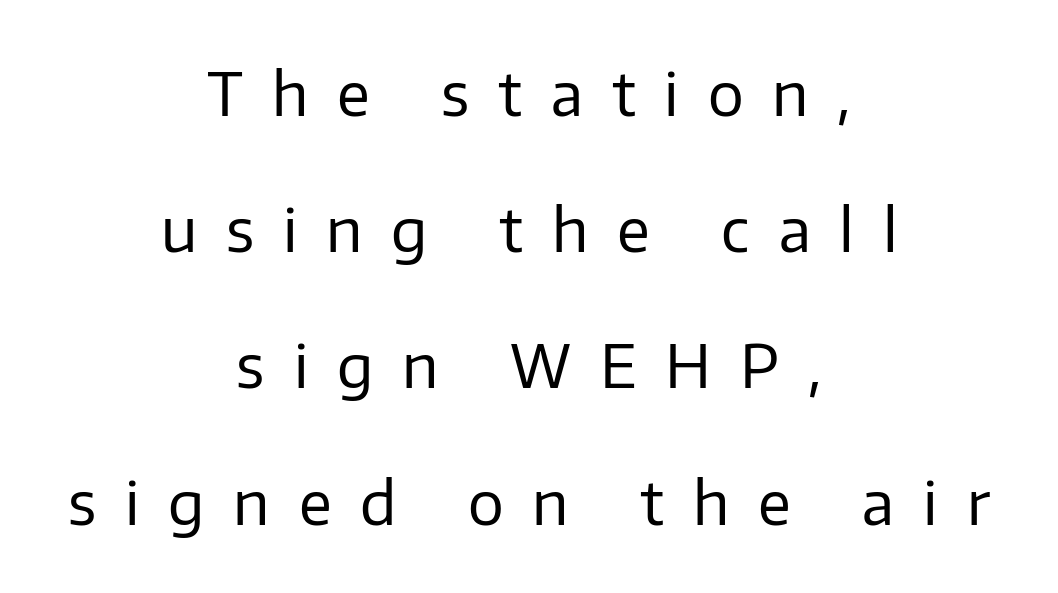
The image shows 60 px regular-weight sans-serif type, upright; set centered, loose line spacing (2.27x), unusually wide letter spacing (+0.48 em), not underlined; low stroke contrast and a medium x-height.
